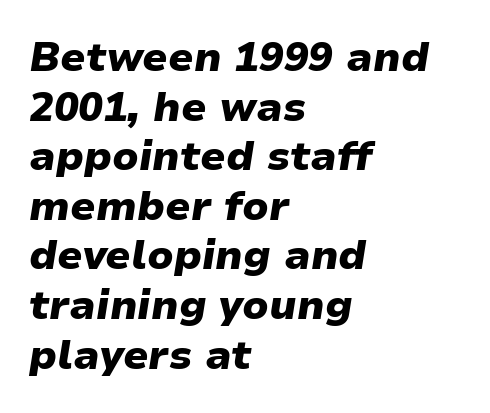
Q: Is the text bold? A: Yes.
Q: Is the text italic (slanted)? A: Yes, it leans right by about 9 degrees.
Q: Is the text underlined? A: No.
Q: How is the paragraph aligned? A: Left-aligned.
Q: Is the spacing between letters normal or unusually wide? A: Normal.
Q: Width (condensed, normal, or wide)? A: Normal.
Q: Stroke contrast? A: Low.
Q: x-height? A: Medium.
Q: Monospaced? A: No.
